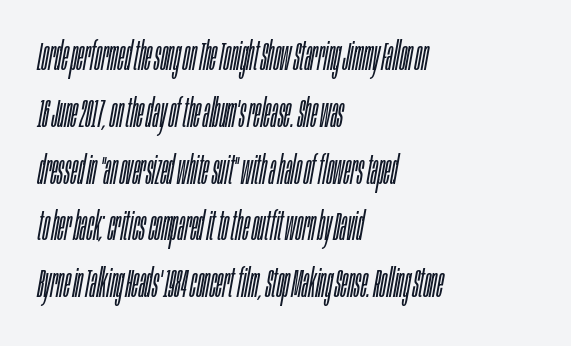
Decoration check: the copy has no underline. All the whitespace from short lines collects on the right. The type is set solid horizontally, with unmodified tracking. In terms of leading, this rendering sits right in the middle. Character widths vary here, with narrow letters taking less room than wide ones.
